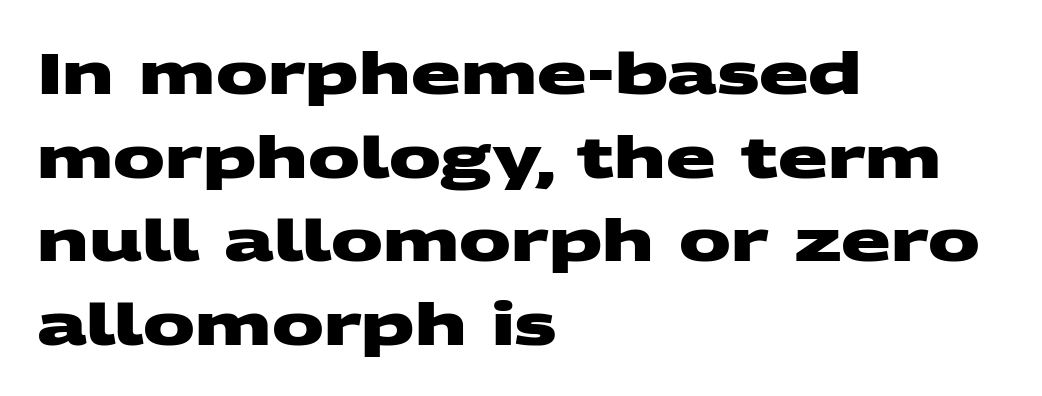
Line beginnings align vertically; line endings do not. Note the varied advance widths — an 'i' is clearly narrower than an 'm'. The space between consecutive lines is moderate. Clear beneath every line of the passage.
